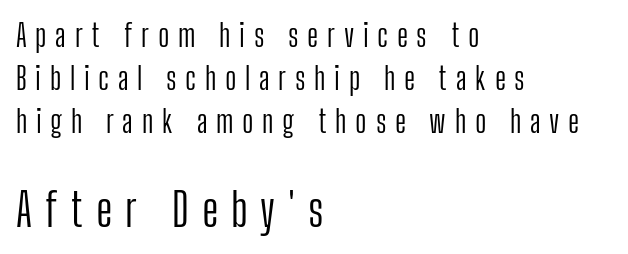
Q: Is the text bold? A: No.
Q: Is the text italic (slanted)? A: No, it is upright.
Q: Is the typeface a serif or a sans-serif typeface? A: Sans-serif.
Q: Is the text underlined? A: No.
Q: How is the paragraph aligned? A: Left-aligned.
Q: Is the spacing between letters normal or unusually wide? A: Unusually wide.
Q: Is the spacing between lines tight, normal or loose? A: Normal.
Q: Which block of text is set in a larger size, the first (top) or the second (bottom)? A: The second (bottom) one.
Q: Width (condensed, normal, or wide)? A: Condensed.
Q: Stroke contrast? A: Low.
Q: x-height? A: Medium.
Q: Monospaced? A: No.
